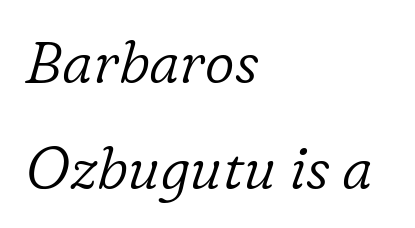
The glyphs are unaccompanied by any horizontal stroke below them. You can tell it's italic because the verticals aren't actually vertical. These lines are composed in type with serifs. The passage is arranged the way most books set body copy — flush left.
